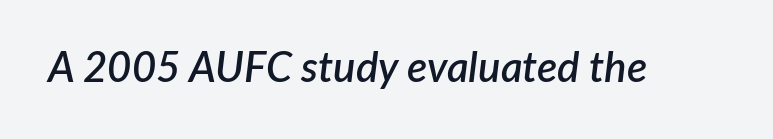
{"italic": "yes", "lean": "right", "slant_degrees": 7, "bold": "semi", "weight": "semibold", "width": "normal", "stroke_contrast": "low", "x_height": "medium", "monospaced": "no", "underline": "no", "letter_spacing": "normal", "letter_spacing_em": 0.0, "glyph_px": 42}
